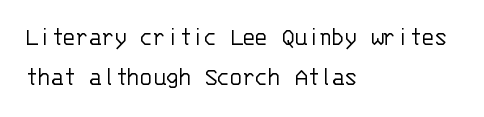
{"italic": "no", "bold": "no", "underline": "no", "align": "left", "line_spacing": "normal", "line_spacing_ratio": 1.52, "letter_spacing": "normal", "letter_spacing_em": 0.0, "glyph_px": 26}
